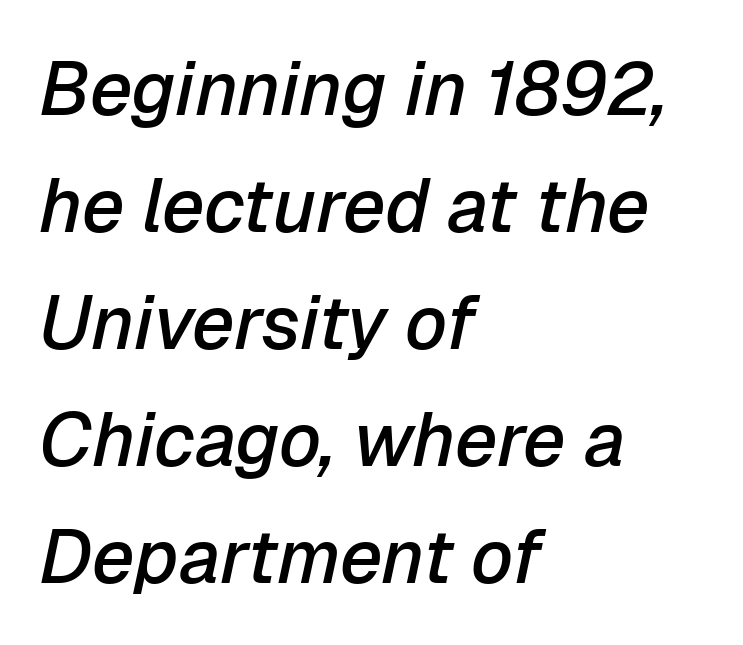
Q: Is the text bold? A: Semi-bold.
Q: Is the text italic (slanted)? A: Yes, it leans right by about 12 degrees.
Q: Is the text underlined? A: No.
Q: How is the paragraph aligned? A: Left-aligned.
Q: Is the spacing between letters normal or unusually wide? A: Normal.
Q: Is the spacing between lines tight, normal or loose? A: Normal.
Q: Width (condensed, normal, or wide)? A: Normal.
Q: Stroke contrast? A: Low.
Q: x-height? A: Medium.
Q: Monospaced? A: No.
